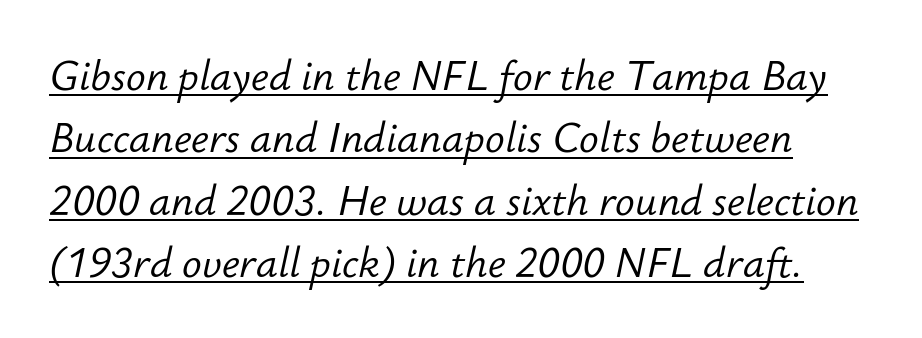
{"italic": "yes", "lean": "right", "slant_degrees": 12, "bold": "no", "weight": "light", "width": "normal", "stroke_contrast": "low", "x_height": "small", "monospaced": "no", "underline": "yes", "line_spacing": "normal", "line_spacing_ratio": 1.52, "letter_spacing": "normal", "letter_spacing_em": 0.0, "glyph_px": 41}
